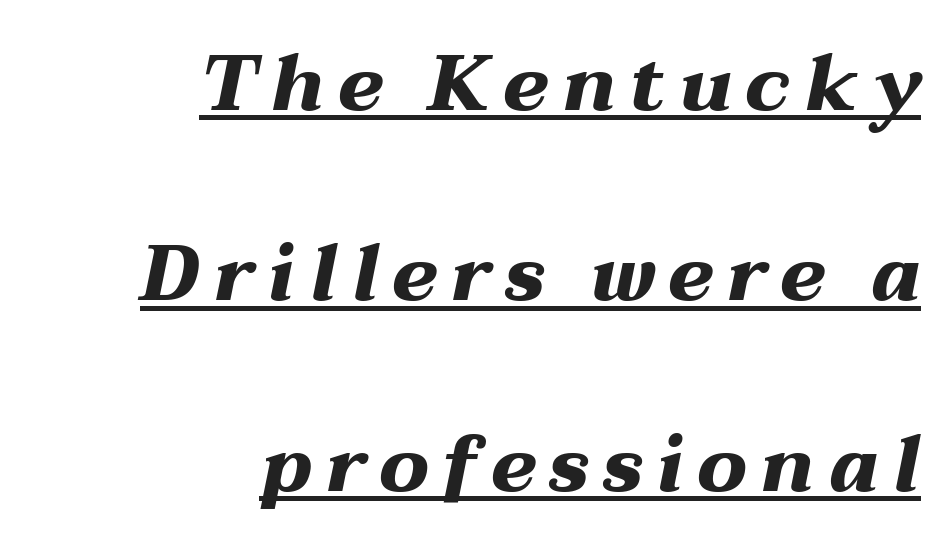
{"italic": "yes", "lean": "right", "slant_degrees": 12, "bold": "yes", "weight": "heavy", "width": "wide", "stroke_contrast": "medium", "x_height": "medium", "monospaced": "no", "underline": "yes", "align": "right", "line_spacing": "loose", "line_spacing_ratio": 2.44, "glyph_px": 78}
